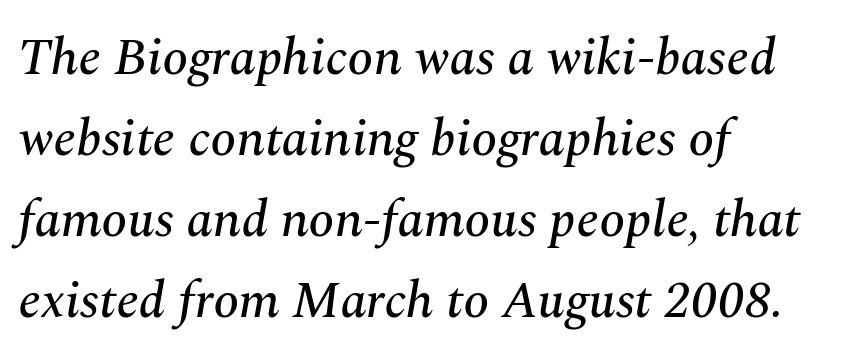
Q: Is the text italic (slanted)? A: Yes, it leans right by about 10 degrees.
Q: Is the typeface a serif or a sans-serif typeface? A: Serif.
Q: Is the text underlined? A: No.
Q: How is the paragraph aligned? A: Left-aligned.
Q: Is the spacing between letters normal or unusually wide? A: Normal.
Q: Is the spacing between lines tight, normal or loose? A: Normal.
Q: Width (condensed, normal, or wide)? A: Normal.
Q: Stroke contrast? A: Medium.
Q: x-height? A: Medium.
Q: Monospaced? A: No.
